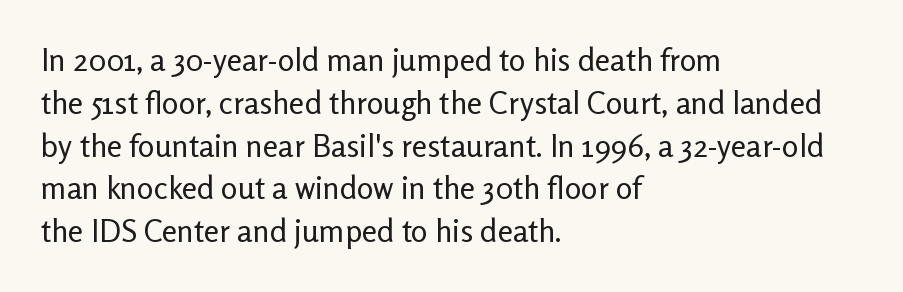
Q: Is the text bold? A: No.
Q: Is the text italic (slanted)? A: No, it is upright.
Q: Is the typeface a serif or a sans-serif typeface? A: Sans-serif.
Q: Is the text underlined? A: No.
Q: How is the paragraph aligned? A: Left-aligned.
Q: Is the spacing between letters normal or unusually wide? A: Normal.
Q: Is the spacing between lines tight, normal or loose? A: Normal.
Q: Width (condensed, normal, or wide)? A: Normal.
Q: Stroke contrast? A: Low.
Q: x-height? A: Medium.
Q: Monospaced? A: No.
